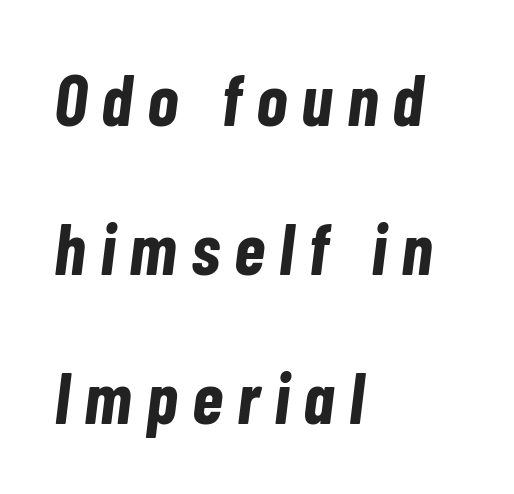
{"italic": "yes", "lean": "right", "slant_degrees": 7, "bold": "yes", "weight": "bold", "width": "condensed", "stroke_contrast": "low", "x_height": "medium", "monospaced": "no", "underline": "no", "align": "left", "line_spacing": "loose", "line_spacing_ratio": 2.07, "letter_spacing": "wide", "letter_spacing_em": 0.2, "glyph_px": 72}
